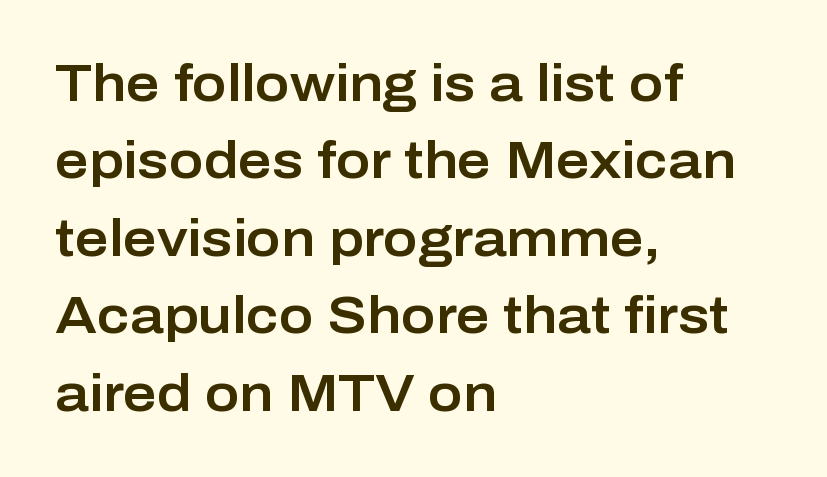
Short and long lines alike share a common starting point at left. Descender tails drop into unmarked territory. These lines sit exactly where default settings would place them. This rendering employs a face without finishing strokes, i.e., a sans-serif. No extra tracking has been applied to these lines.
